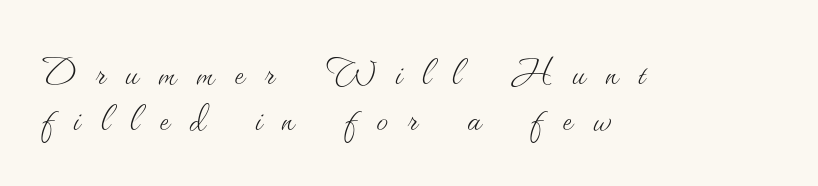
The image shows 47 px thin type; set left-aligned, tight line spacing (0.97x), unusually wide letter spacing (+0.43 em), not underlined; medium stroke contrast and a small x-height.
